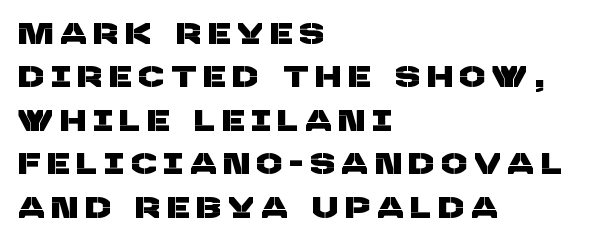
{"serif": "no", "width": "normal", "stroke_contrast": "low", "x_height": "large", "monospaced": "no", "underline": "no", "align": "left", "line_spacing": "normal", "line_spacing_ratio": 1.45, "letter_spacing": "wide", "letter_spacing_em": 0.27, "glyph_px": 30}
